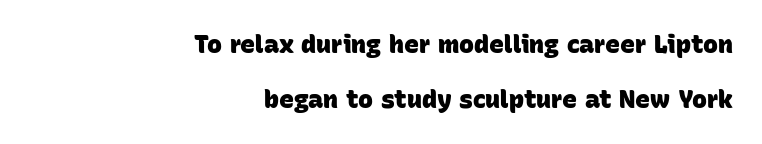
{"bold": "yes", "underline": "no", "align": "right", "line_spacing": "loose", "line_spacing_ratio": 2.2, "letter_spacing": "normal", "letter_spacing_em": 0.0, "glyph_px": 25}
